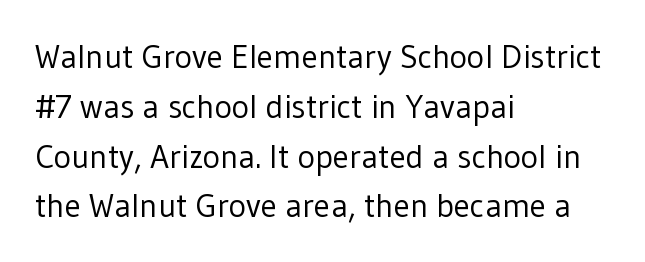
In terms of letterform style, serifs are entirely absent. The glyphs are unaccompanied by any horizontal stroke below them. Varying glyph widths throughout — classic text-font behaviour. Default kerning and tracking; the words read as compact shapes.
